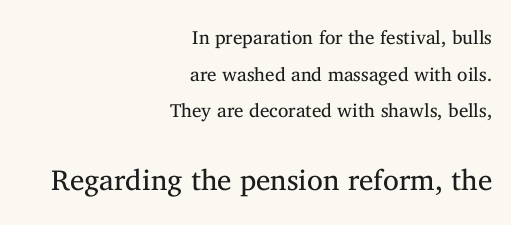
Q: Is the text bold? A: No.
Q: Is the text italic (slanted)? A: No, it is upright.
Q: Is the typeface a serif or a sans-serif typeface? A: Serif.
Q: Is the text underlined? A: No.
Q: How is the paragraph aligned? A: Right-aligned.
Q: Is the spacing between letters normal or unusually wide? A: Normal.
Q: Is the spacing between lines tight, normal or loose? A: Loose.
Q: Which block of text is set in a larger size, the first (top) or the second (bottom)? A: The second (bottom) one.
Q: Width (condensed, normal, or wide)? A: Normal.
Q: Stroke contrast? A: Medium.
Q: x-height? A: Medium.
Q: Monospaced? A: No.
